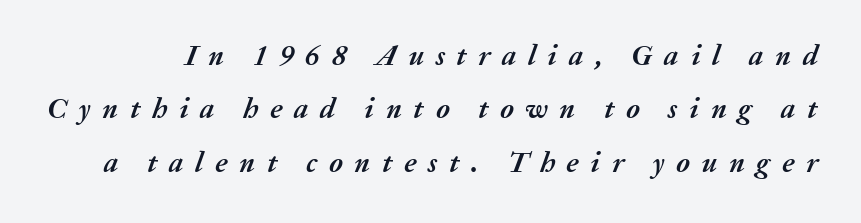
The image shows 29 px semibold type, italic (leaning right); set line spacing 1.84x, unusually wide letter spacing (+0.4 em), not underlined; medium stroke contrast and a medium x-height.
